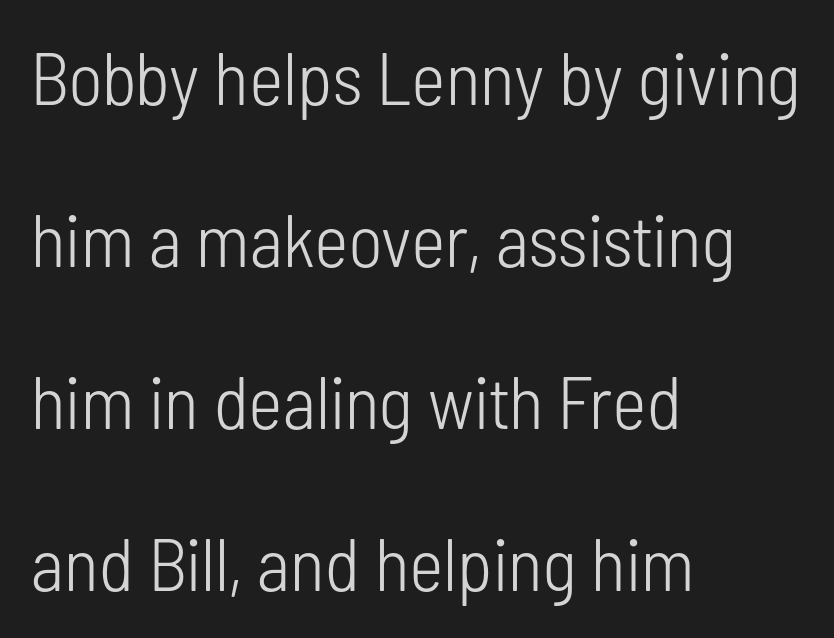
The image shows 74 px light, condensed sans-serif type, upright; set left-aligned, loose line spacing (2.19x), normal letter spacing, not underlined; low stroke contrast and a medium x-height.
